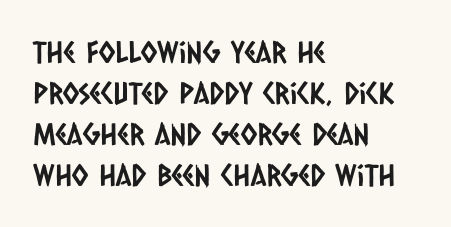
Is the letter spacing exaggerated? No — it looks like the ordinary default. Does the type have serifs? No, each stem ends abruptly. The specimen omits any rule beneath the text block's lines. Interline gaps are of average width in this sample.
